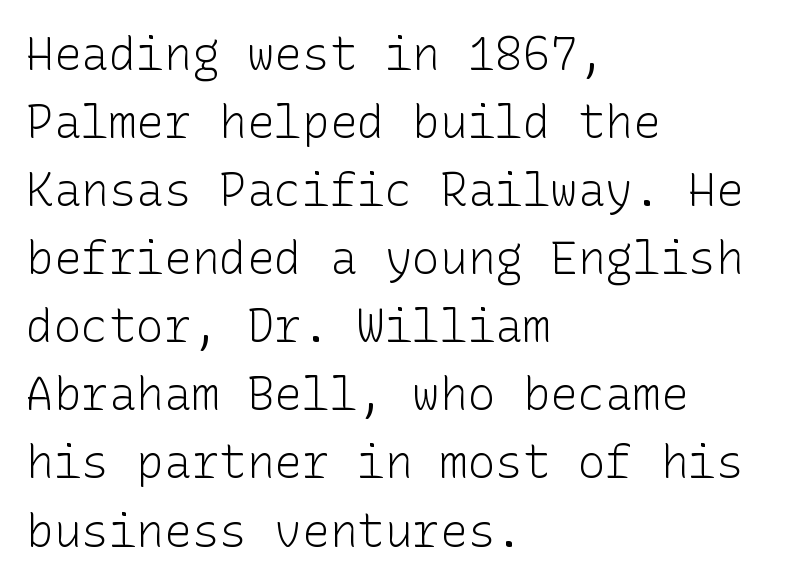
{"serif": "no", "italic": "no", "bold": "no", "weight": "light", "width": "normal", "stroke_contrast": "low", "x_height": "medium", "underline": "no", "align": "left", "line_spacing": "normal", "line_spacing_ratio": 1.48, "letter_spacing": "normal", "letter_spacing_em": 0.0, "glyph_px": 46}
